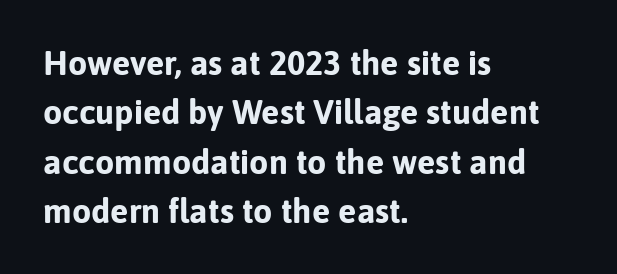
Q: Is the text bold? A: Yes.
Q: Is the text italic (slanted)? A: No, it is upright.
Q: Is the typeface a serif or a sans-serif typeface? A: Sans-serif.
Q: Is the text underlined? A: No.
Q: How is the paragraph aligned? A: Left-aligned.
Q: Is the spacing between letters normal or unusually wide? A: Normal.
Q: Is the spacing between lines tight, normal or loose? A: Normal.
Q: Width (condensed, normal, or wide)? A: Normal.
Q: Stroke contrast? A: Low.
Q: x-height? A: Medium.
Q: Monospaced? A: No.
